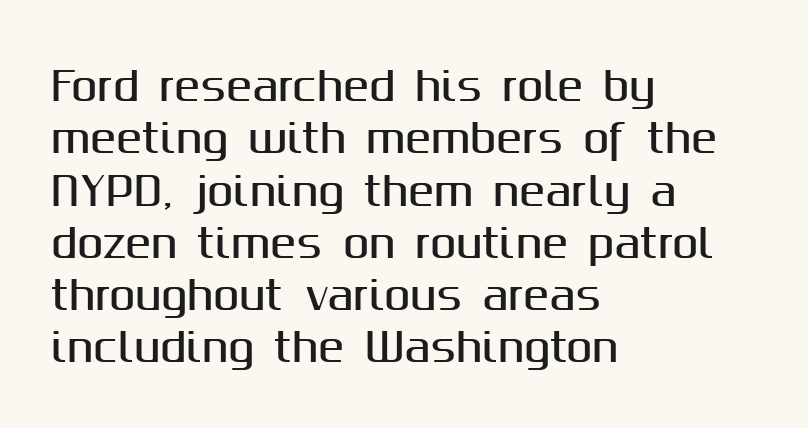
{"serif": "no", "italic": "no", "width": "normal", "stroke_contrast": "medium", "x_height": "medium", "monospaced": "no", "underline": "no", "align": "left", "line_spacing": "normal", "line_spacing_ratio": 1.34, "letter_spacing": "normal", "letter_spacing_em": 0.0, "glyph_px": 39}
